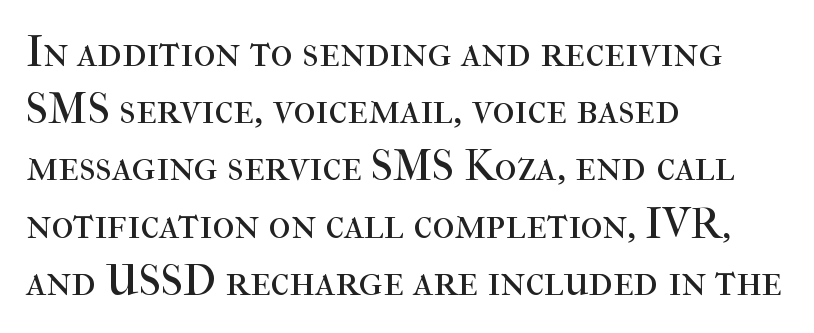
The image shows 43 px regular-weight serif type, upright; set left-aligned, normal line spacing (1.33x), normal letter spacing, not underlined; high stroke contrast and a medium x-height.
